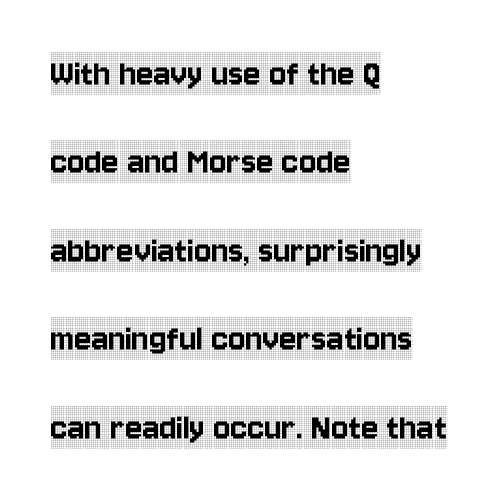
{"serif": "yes", "italic": "no", "width": "condensed", "x_height": "large", "monospaced": "no", "underline": "no", "align": "left", "line_spacing": "loose", "line_spacing_ratio": 2.21, "letter_spacing": "normal", "letter_spacing_em": 0.0, "glyph_px": 40}
